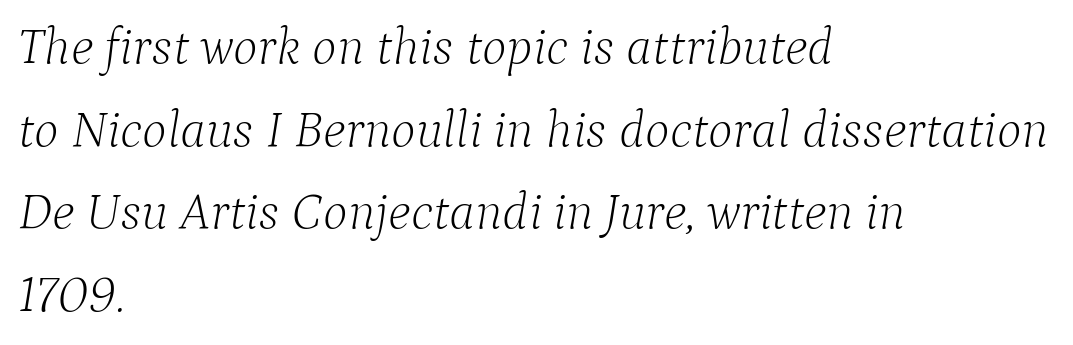
Q: Is the text bold? A: No.
Q: Is the text italic (slanted)? A: Yes, it leans right by about 9 degrees.
Q: Is the typeface a serif or a sans-serif typeface? A: Serif.
Q: Is the text underlined? A: No.
Q: How is the paragraph aligned? A: Left-aligned.
Q: Is the spacing between letters normal or unusually wide? A: Normal.
Q: Is the spacing between lines tight, normal or loose? A: Normal.
Q: Width (condensed, normal, or wide)? A: Normal.
Q: Stroke contrast? A: Low.
Q: x-height? A: Medium.
Q: Monospaced? A: No.
